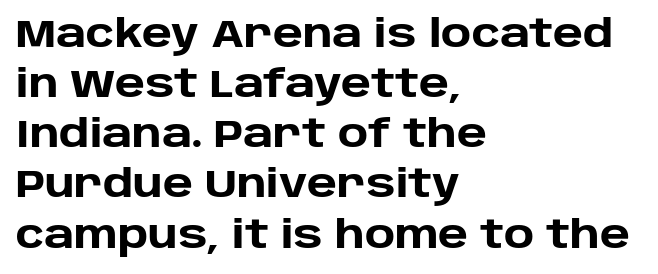
Q: Is the text bold? A: Yes.
Q: Is the text italic (slanted)? A: No, it is upright.
Q: Is the typeface a serif or a sans-serif typeface? A: Sans-serif.
Q: Is the text underlined? A: No.
Q: How is the paragraph aligned? A: Left-aligned.
Q: Is the spacing between letters normal or unusually wide? A: Normal.
Q: Is the spacing between lines tight, normal or loose? A: Normal.
Q: Width (condensed, normal, or wide)? A: Normal.
Q: Stroke contrast? A: Low.
Q: x-height? A: Large.
Q: Monospaced? A: No.
